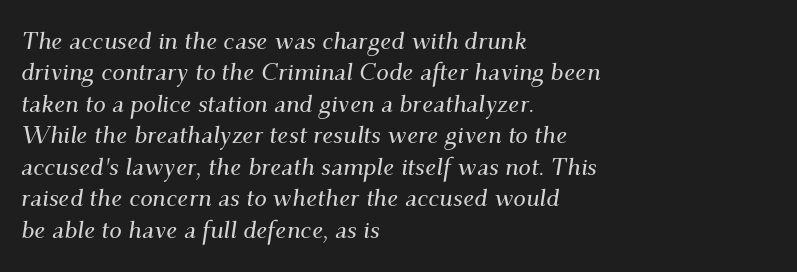
Designer's note — italics engaged. Every row of glyphs begins at an identical x-position on the left. A bare baseline throughout the passage. Summary of vertical rhythm: regular, with standard interline spacing.
